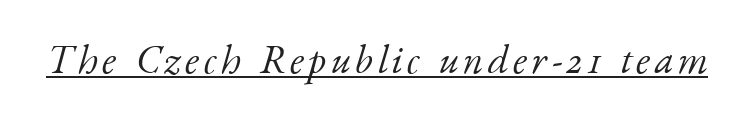
The typography opts for an oblique posture over an upright one. Nothing heavy about these letters — not bold at all. You can tell from the footed stems that serif type was used. The passage shown is typed in a proportional face where columns would drift. Glance below the letters and you will spot a drawn line.
